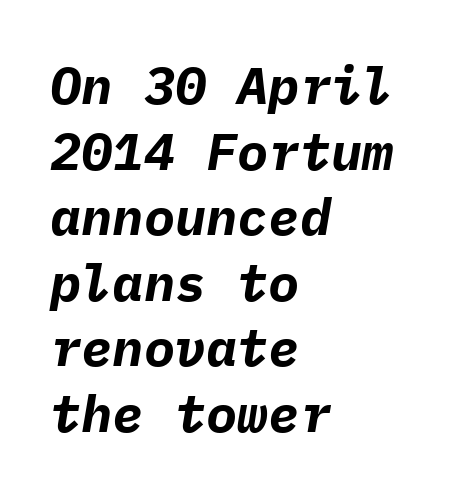
The image shows 52 px bold type, italic (leaning right), monospaced; set left-aligned, normal line spacing (1.26x), normal letter spacing, not underlined; low stroke contrast and a medium x-height.
